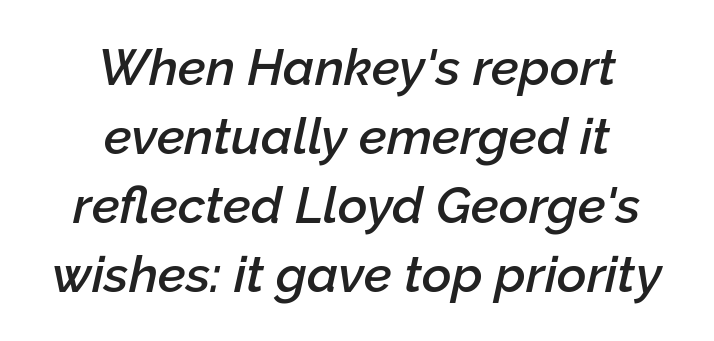
Q: Is the text bold? A: Semi-bold.
Q: Is the text italic (slanted)? A: Yes, it leans right by about 12 degrees.
Q: Is the text underlined? A: No.
Q: How is the paragraph aligned? A: Centered.
Q: Is the spacing between letters normal or unusually wide? A: Normal.
Q: Is the spacing between lines tight, normal or loose? A: Normal.
Q: Width (condensed, normal, or wide)? A: Normal.
Q: Stroke contrast? A: Low.
Q: x-height? A: Medium.
Q: Monospaced? A: No.
